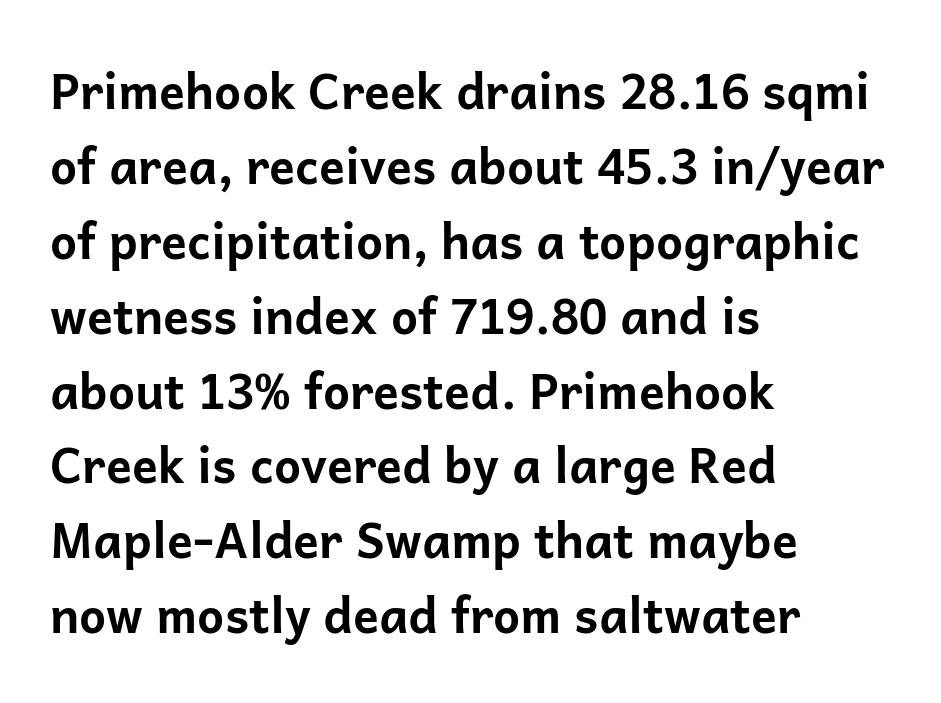
A typesetter would call this zero additional tracking. The block of text has a typical density, with ordinary space between rows. Typographically, this falls in the sans-serif category. The passage is arranged the way most books set body copy — flush left. The axis of the letterforms is exactly vertical. Underline: absent.
